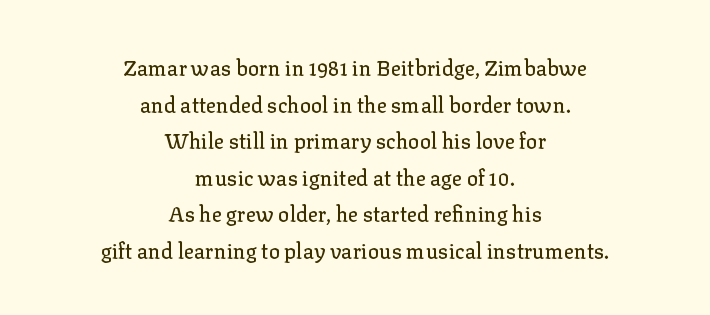
A student would call this center alignment; a typographer would say set centered. The zone under the glyphs is completely vacant. It's the straight-up-and-down kind of type. Default kerning and tracking; the words read as compact shapes.
